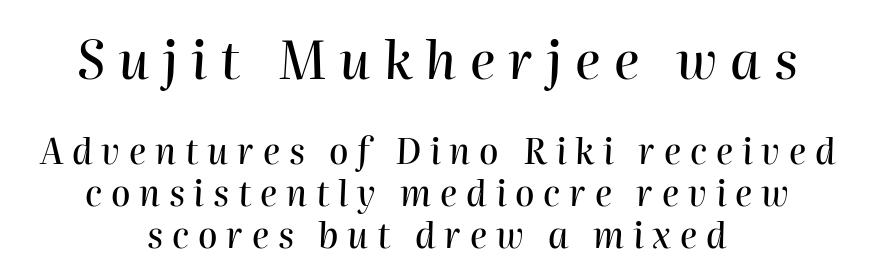
Varying glyph widths throughout — classic text-font behaviour. Large over small — that's the arrangement of the two blocks here. The area under the type is left untouched. Here the glyphs are tracked loosely, breaking word shapes into spaced letters.
